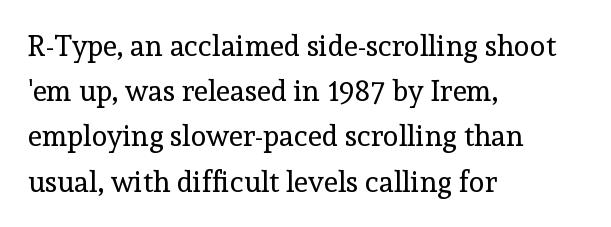
Q: Is the text bold? A: No.
Q: Is the text italic (slanted)? A: No, it is upright.
Q: Is the typeface a serif or a sans-serif typeface? A: Serif.
Q: Is the text underlined? A: No.
Q: How is the paragraph aligned? A: Left-aligned.
Q: Is the spacing between letters normal or unusually wide? A: Normal.
Q: Is the spacing between lines tight, normal or loose? A: Normal.
Q: Width (condensed, normal, or wide)? A: Normal.
Q: x-height? A: Medium.
Q: Monospaced? A: No.
